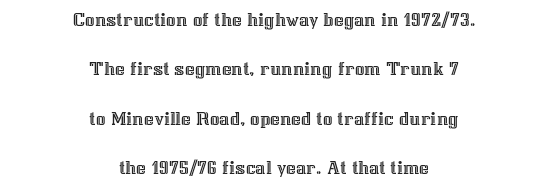
Q: Is the text italic (slanted)? A: No, it is upright.
Q: Is the text underlined? A: No.
Q: How is the paragraph aligned? A: Centered.
Q: Is the spacing between letters normal or unusually wide? A: Normal.
Q: Is the spacing between lines tight, normal or loose? A: Loose.
